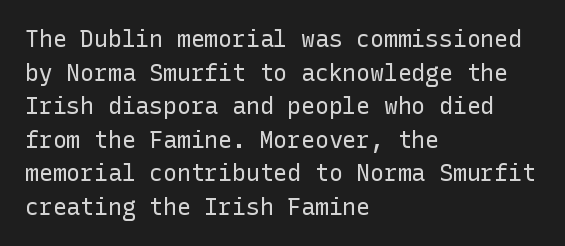
What stands out about the letter spacing? Nothing — it is the standard amount. Type without underlining. You can tell it's not italic because the verticals are truly vertical. Is there much room between lines? A standard amount, neither cramped nor airy.
